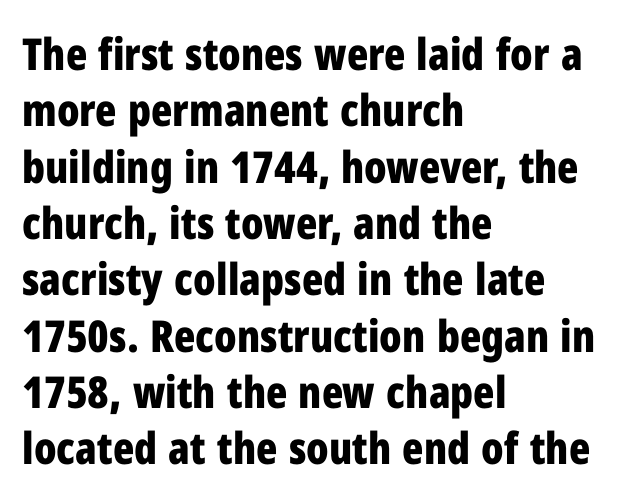
The image shows 44 px bold, condensed sans-serif type, upright; set left-aligned, normal line spacing (1.28x), normal letter spacing, not underlined; low stroke contrast and a medium x-height.
